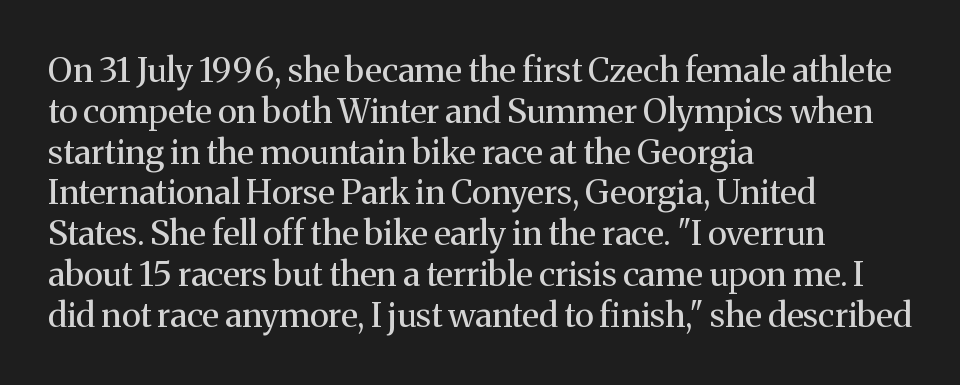
{"serif": "yes", "italic": "no", "bold": "no", "weight": "regular", "width": "normal", "stroke_contrast": "medium", "x_height": "medium", "monospaced": "no", "underline": "no", "align": "left", "line_spacing_ratio": 1.2, "letter_spacing": "normal", "letter_spacing_em": 0.0, "glyph_px": 34}
